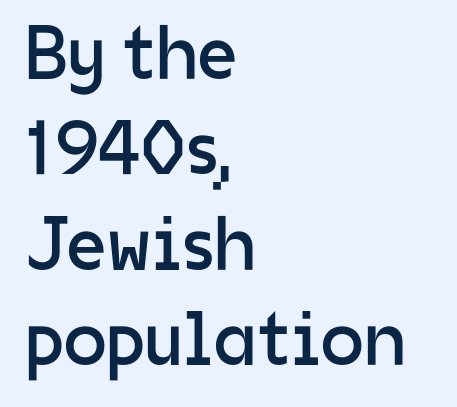
{"serif": "no", "italic": "no", "bold": "no", "weight": "regular", "width": "normal", "stroke_contrast": "low", "x_height": "medium", "monospaced": "no", "underline": "no", "align": "left", "line_spacing_ratio": 1.24, "letter_spacing": "normal", "letter_spacing_em": 0.0, "glyph_px": 77}
